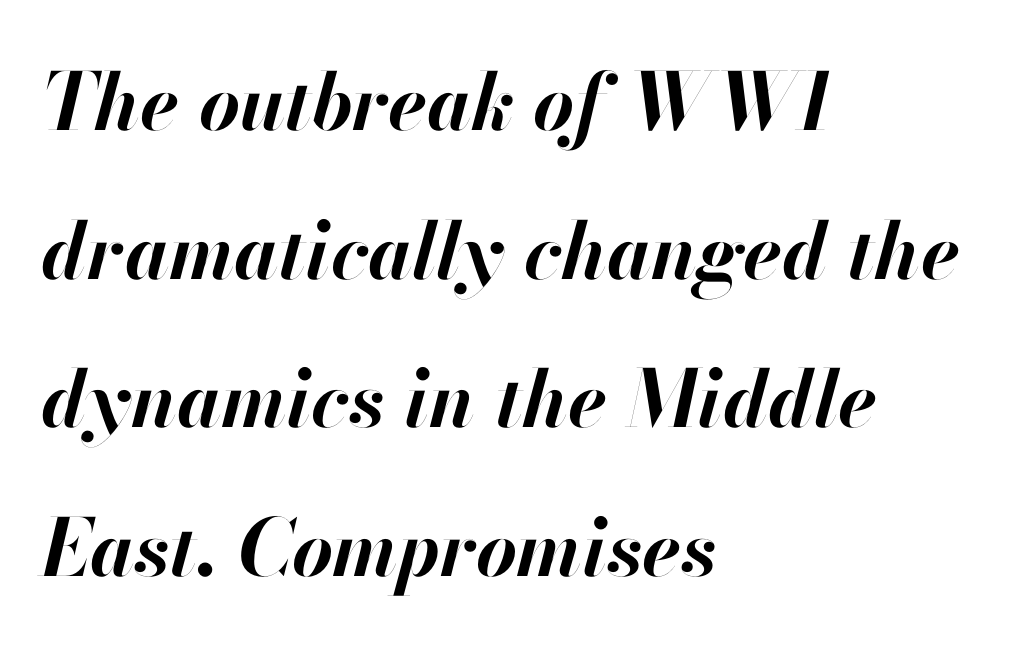
Standard letterfit; no display-style spreading of the glyphs. Is this a fixed-width face? No — the glyphs have proportional, varying widths. Alignment: flush left. Compared with an ordinary text face, these strokes are far heavier — a full bold.
